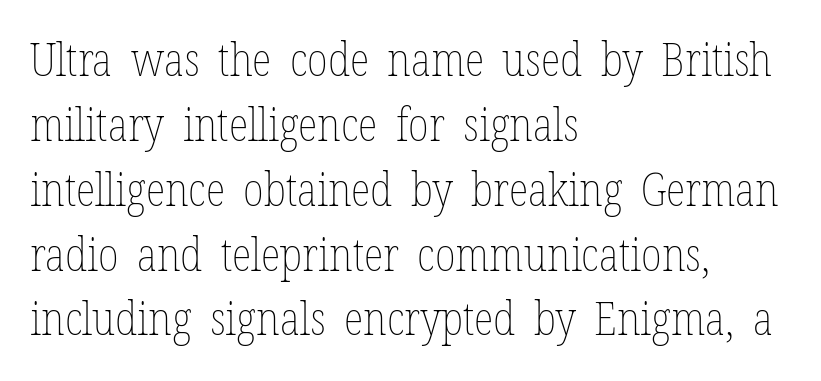
{"italic": "no", "bold": "no", "weight": "thin", "width": "condensed", "stroke_contrast": "low", "x_height": "medium", "monospaced": "no", "underline": "no", "align": "left", "line_spacing": "normal", "line_spacing_ratio": 1.41, "letter_spacing": "normal", "letter_spacing_em": 0.0, "glyph_px": 46}
